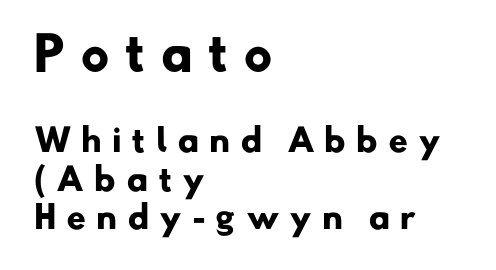
Q: Is the text bold? A: Yes.
Q: Is the typeface a serif or a sans-serif typeface? A: Sans-serif.
Q: Is the text underlined? A: No.
Q: How is the paragraph aligned? A: Left-aligned.
Q: Is the spacing between letters normal or unusually wide? A: Unusually wide.
Q: Which block of text is set in a larger size, the first (top) or the second (bottom)? A: The first (top) one.
Q: Width (condensed, normal, or wide)? A: Normal.
Q: Stroke contrast? A: Low.
Q: x-height? A: Small.
Q: Monospaced? A: No.
